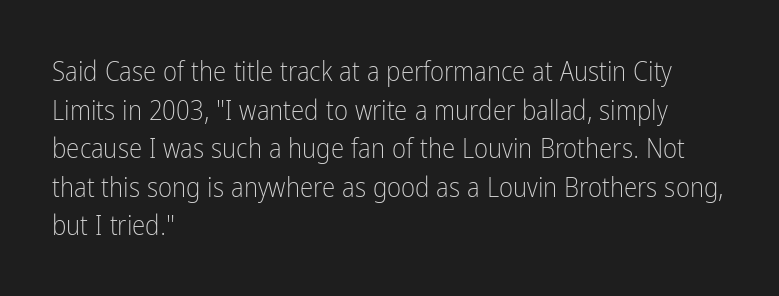
{"italic": "no", "bold": "no", "underline": "no", "align": "left", "line_spacing": "normal", "line_spacing_ratio": 1.43, "letter_spacing": "normal", "letter_spacing_em": 0.0, "glyph_px": 27}
